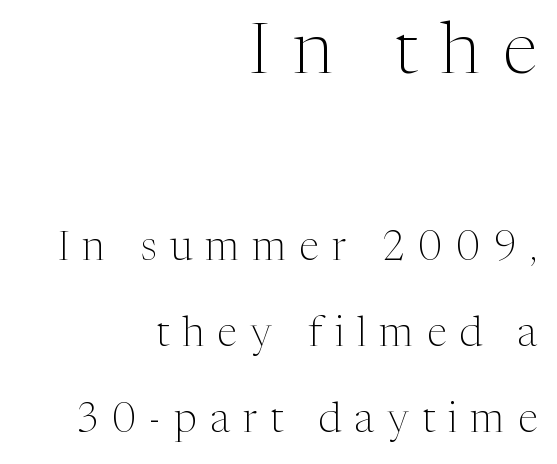
The image shows 72 px light serif type, upright; set right-aligned, loose line spacing (2.1x), unusually wide letter spacing (+0.32 em), not underlined; the first (top) block is 1.76x larger; medium stroke contrast and a medium x-height.
